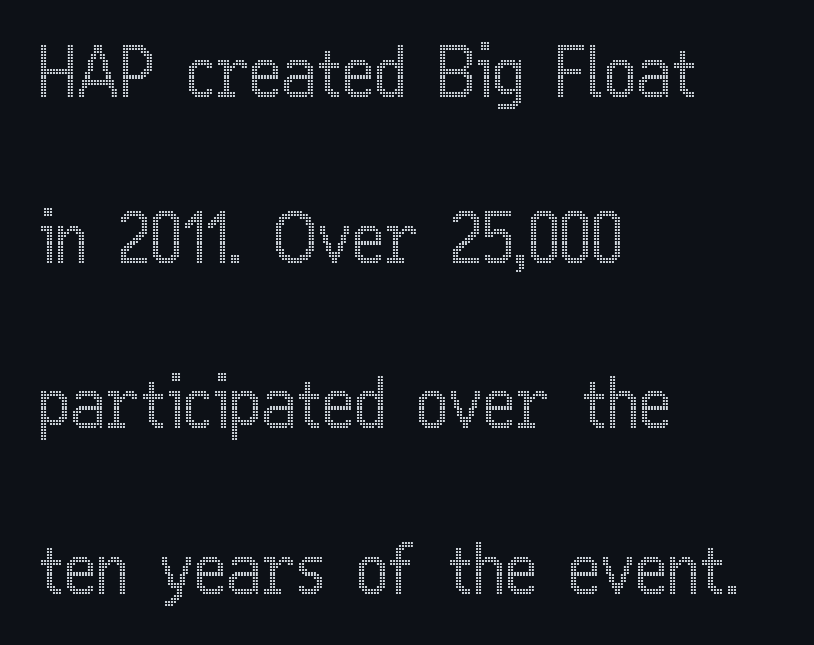
Q: Is the text italic (slanted)? A: No, it is upright.
Q: Is the text underlined? A: No.
Q: How is the paragraph aligned? A: Left-aligned.
Q: Is the spacing between letters normal or unusually wide? A: Normal.
Q: Is the spacing between lines tight, normal or loose? A: Loose.
Q: Width (condensed, normal, or wide)? A: Condensed.
Q: x-height? A: Medium.
Q: Monospaced? A: No.
